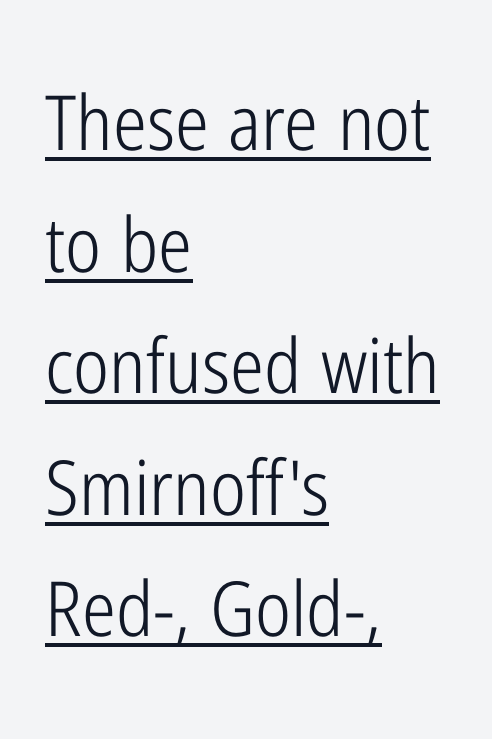
{"serif": "no", "italic": "no", "bold": "no", "weight": "light", "width": "condensed", "stroke_contrast": "low", "x_height": "medium", "monospaced": "no", "underline": "yes", "align": "left", "line_spacing": "normal", "line_spacing_ratio": 1.6, "letter_spacing": "normal", "letter_spacing_em": 0.0, "glyph_px": 76}
